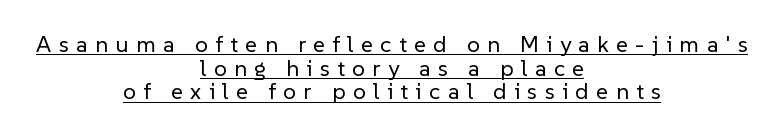
The image shows 23 px text type, upright; set centered, tight line spacing (1.03x), unusually wide letter spacing (+0.32 em), underlined.
